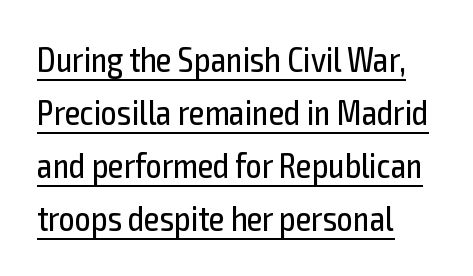
The image shows 35 px regular-weight, condensed sans-serif type, upright; set left-aligned, normal line spacing (1.51x), normal letter spacing, underlined; a medium x-height.
